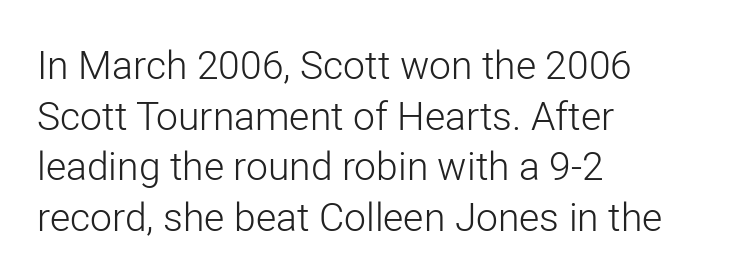
This rendering employs a face without finishing strokes, i.e., a sans-serif. Summary of weight: not heavy and not bold. Has an underline been added? It has not. Italic? Not at all — the glyphs are vertical. Alignment: flush left. You could not count columns in this text — the font is proportionally spaced.
